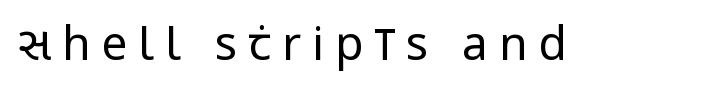
Q: Is the text bold? A: No.
Q: Is the text italic (slanted)? A: No, it is upright.
Q: Is the typeface a serif or a sans-serif typeface? A: Sans-serif.
Q: Is the text underlined? A: No.
Q: Is the spacing between letters normal or unusually wide? A: Unusually wide.
Q: Width (condensed, normal, or wide)? A: Condensed.
Q: Stroke contrast? A: Low.
Q: x-height? A: Large.
Q: Monospaced? A: No.
